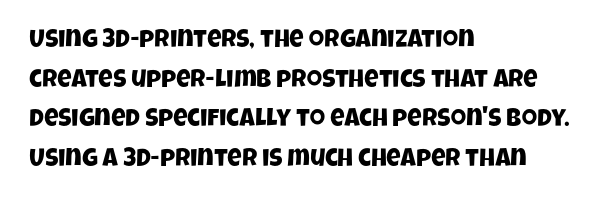
Q: Is the text underlined? A: No.
Q: How is the paragraph aligned? A: Left-aligned.
Q: Is the spacing between letters normal or unusually wide? A: Normal.
Q: Is the spacing between lines tight, normal or loose? A: Normal.
